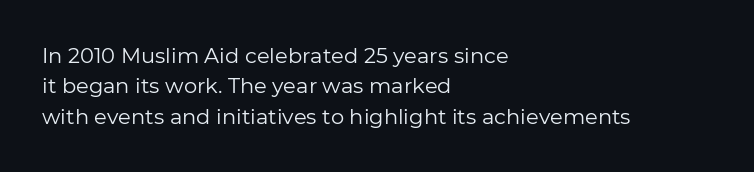
{"italic": "no", "bold": "no", "underline": "no", "align": "left", "line_spacing": "normal", "line_spacing_ratio": 1.45, "letter_spacing": "normal", "letter_spacing_em": 0.0, "glyph_px": 21}
